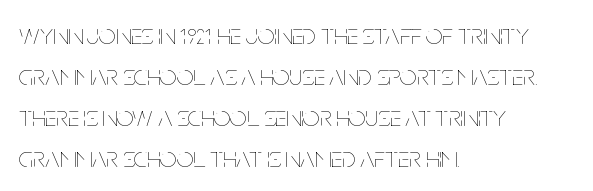
{"italic": "no", "bold": "no", "weight": "thin", "width": "condensed", "stroke_contrast": "low", "x_height": "large", "monospaced": "no", "underline": "no", "align": "left", "line_spacing": "normal", "line_spacing_ratio": 1.41, "letter_spacing": "normal", "letter_spacing_em": 0.0, "glyph_px": 29}
